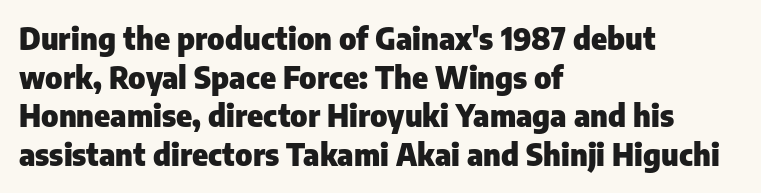
Q: Is the text bold? A: Yes.
Q: Is the text italic (slanted)? A: No, it is upright.
Q: Is the typeface a serif or a sans-serif typeface? A: Sans-serif.
Q: Is the text underlined? A: No.
Q: How is the paragraph aligned? A: Left-aligned.
Q: Is the spacing between letters normal or unusually wide? A: Normal.
Q: Is the spacing between lines tight, normal or loose? A: Normal.
Q: Width (condensed, normal, or wide)? A: Normal.
Q: Stroke contrast? A: Low.
Q: x-height? A: Medium.
Q: Monospaced? A: No.
